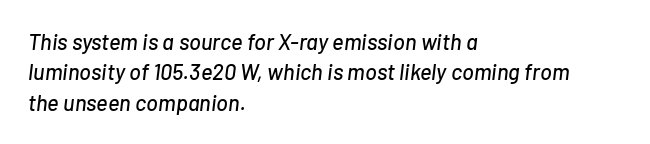
{"italic": "yes", "lean": "right", "slant_degrees": 7, "underline": "no", "align": "left", "line_spacing": "normal", "line_spacing_ratio": 1.38, "letter_spacing": "normal", "letter_spacing_em": 0.0, "glyph_px": 22}
